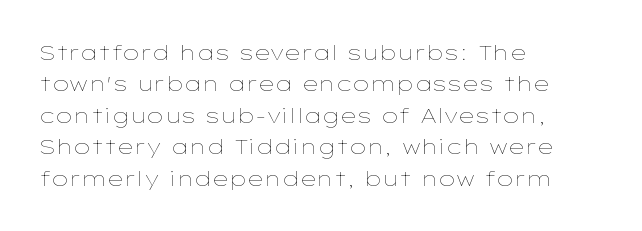
The image shows 21 px text type, upright; set left-aligned, normal line spacing (1.5x), normal letter spacing, not underlined.
